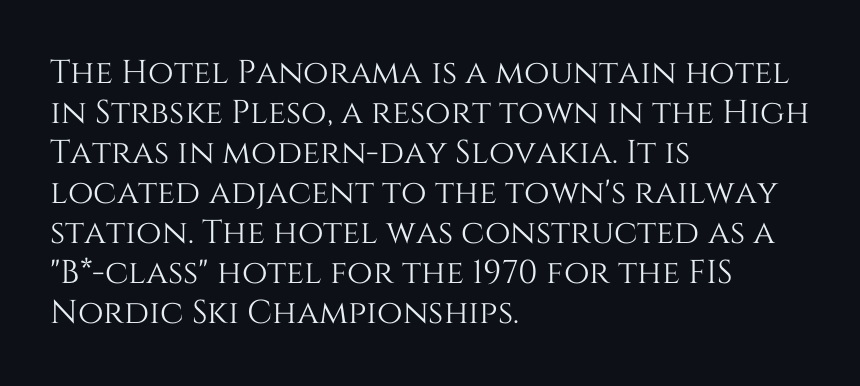
{"italic": "no", "width": "normal", "stroke_contrast": "medium", "x_height": "large", "monospaced": "no", "underline": "no", "align": "left", "line_spacing_ratio": 1.21, "letter_spacing": "normal", "letter_spacing_em": 0.0, "glyph_px": 33}
